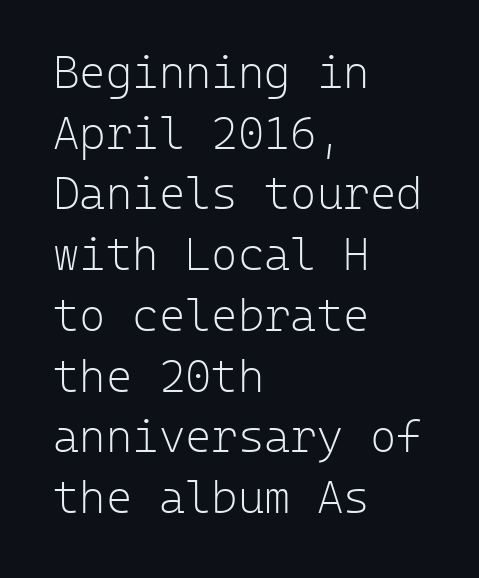
{"serif": "no", "italic": "no", "bold": "no", "weight": "light", "width": "normal", "stroke_contrast": "low", "x_height": "medium", "monospaced": "yes", "underline": "no", "align": "left", "line_spacing": "normal", "line_spacing_ratio": 1.35, "letter_spacing": "normal", "letter_spacing_em": 0.0, "glyph_px": 45}
